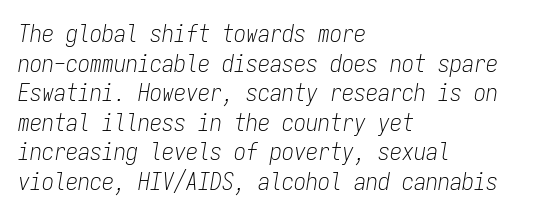
The image shows 24 px text type, italic (leaning right); set left-aligned, line spacing 1.23x, normal letter spacing, not underlined.
